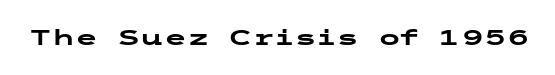
Q: Is the text bold? A: Yes.
Q: Is the text italic (slanted)? A: No, it is upright.
Q: Is the text underlined? A: No.
Q: Is the spacing between letters normal or unusually wide? A: Normal.
